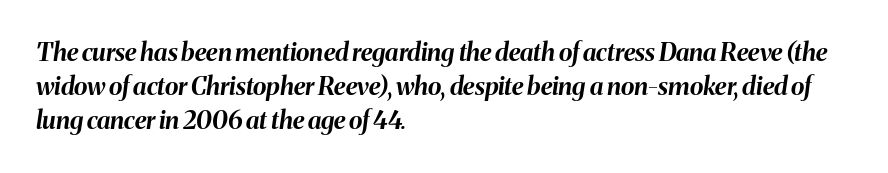
Q: Is the text bold? A: Yes.
Q: Is the text italic (slanted)? A: Yes, it leans right by about 8 degrees.
Q: Is the text underlined? A: No.
Q: How is the paragraph aligned? A: Left-aligned.
Q: Is the spacing between letters normal or unusually wide? A: Normal.
Q: Is the spacing between lines tight, normal or loose? A: Normal.
